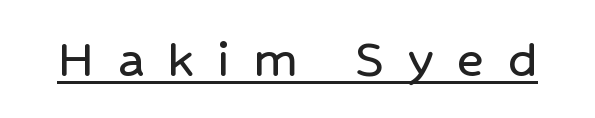
{"serif": "no", "italic": "no", "width": "normal", "stroke_contrast": "low", "x_height": "medium", "monospaced": "no", "underline": "yes", "letter_spacing": "wide", "letter_spacing_em": 0.41, "glyph_px": 57}
